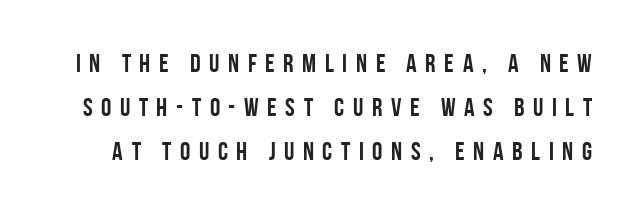
Q: Is the text bold? A: Yes.
Q: Is the text italic (slanted)? A: No, it is upright.
Q: Is the text underlined? A: No.
Q: Is the spacing between letters normal or unusually wide? A: Unusually wide.
Q: Is the spacing between lines tight, normal or loose? A: Normal.
